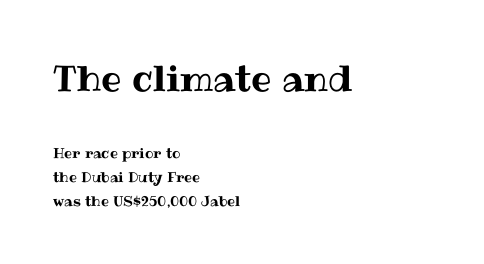
The face used here appears at its bigger size in the upper chunk. One glance says typical: line gaps are just what's usual. The face used here is proportionally spaced, like ordinary book or web type. This rendering uses left alignment, leaving the right contour irregular.
